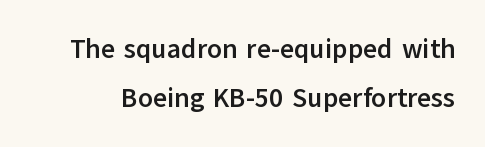
Q: Is the text bold? A: Yes.
Q: Is the text italic (slanted)? A: No, it is upright.
Q: Is the text underlined? A: No.
Q: Is the spacing between letters normal or unusually wide? A: Normal.
